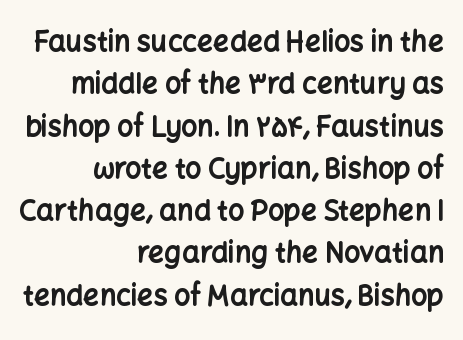
{"serif": "no", "italic": "no", "bold": "yes", "weight": "bold", "width": "normal", "stroke_contrast": "low", "x_height": "medium", "monospaced": "no", "underline": "no", "align": "right", "line_spacing": "normal", "line_spacing_ratio": 1.51, "letter_spacing": "normal", "letter_spacing_em": 0.0, "glyph_px": 28}
